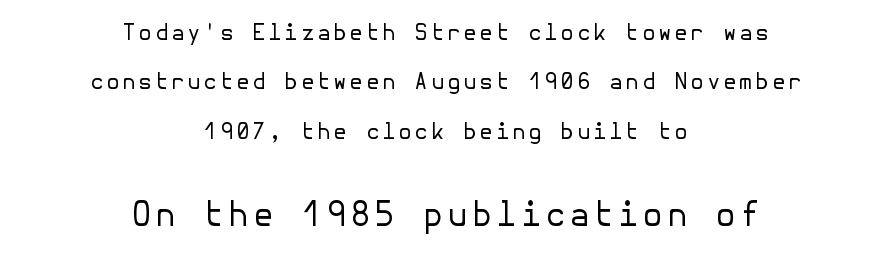
Q: Is the text bold? A: No.
Q: Is the text italic (slanted)? A: No, it is upright.
Q: Is the typeface a serif or a sans-serif typeface? A: Sans-serif.
Q: Is the text underlined? A: No.
Q: How is the paragraph aligned? A: Centered.
Q: Is the spacing between lines tight, normal or loose? A: Loose.
Q: Which block of text is set in a larger size, the first (top) or the second (bottom)? A: The second (bottom) one.
Q: Width (condensed, normal, or wide)? A: Normal.
Q: Stroke contrast? A: Low.
Q: x-height? A: Medium.
